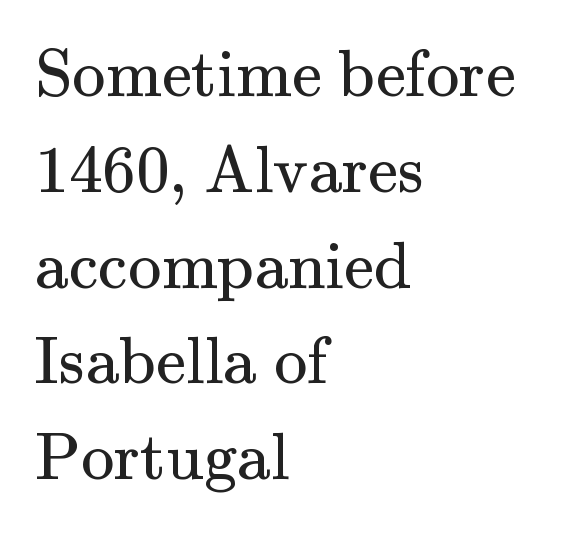
{"serif": "yes", "italic": "no", "bold": "no", "weight": "regular", "width": "normal", "stroke_contrast": "medium", "x_height": "small", "monospaced": "no", "underline": "no", "align": "left", "line_spacing": "normal", "line_spacing_ratio": 1.43, "letter_spacing": "normal", "letter_spacing_em": 0.0, "glyph_px": 67}
